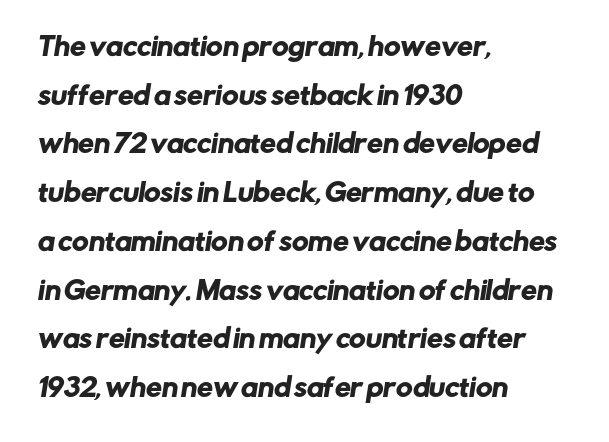
Honestly, the rows look like they've been pulled way apart. The letters sit at their default tracking, neither squeezed nor spread. Descenders hang freely into open space. Does the copy run flush right? No — it runs flush left.
